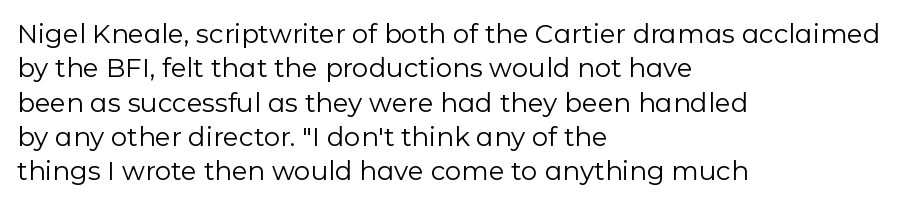
The image shows 26 px text type, upright; set left-aligned, normal line spacing (1.32x), normal letter spacing, not underlined.
